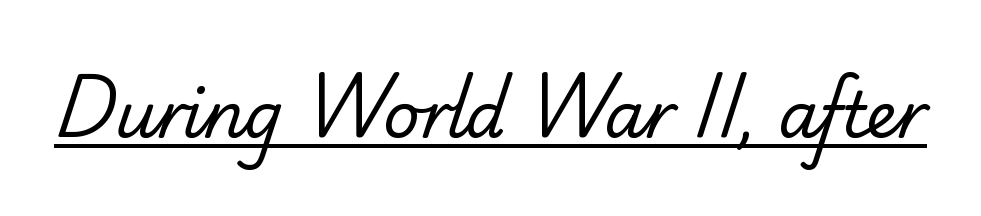
{"serif": "no", "bold": "no", "weight": "regular", "width": "normal", "stroke_contrast": "low", "x_height": "small", "monospaced": "no", "underline": "yes", "letter_spacing": "normal", "letter_spacing_em": 0.0, "glyph_px": 63}
